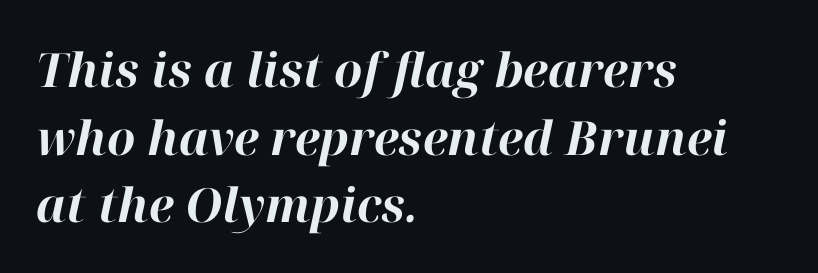
The image shows 47 px bold type, italic (leaning right); set left-aligned, normal line spacing (1.44x), normal letter spacing, not underlined; high stroke contrast and a medium x-height.
